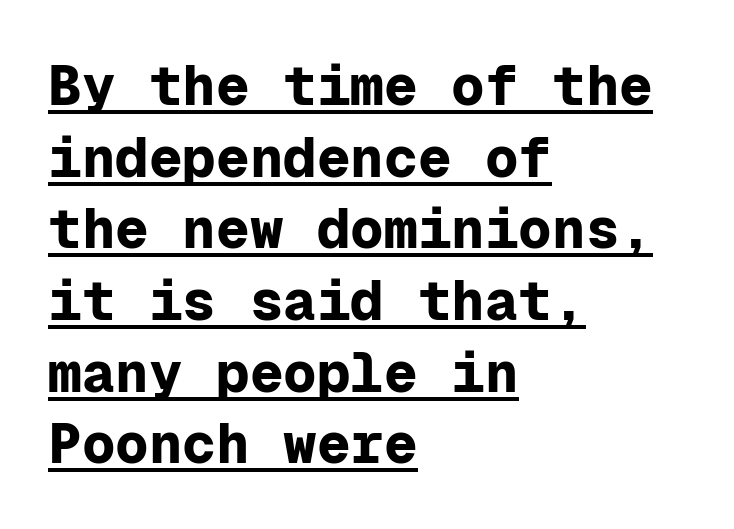
Between one letter and the next there's only the usual sliver of space. Decoration check: the copy is underlined. This sample keeps an unexceptional amount of space between lines. Fixed-width glyphs throughout — classic coding-font behaviour. If you drew a ruler down the left edge, every line would touch it.
